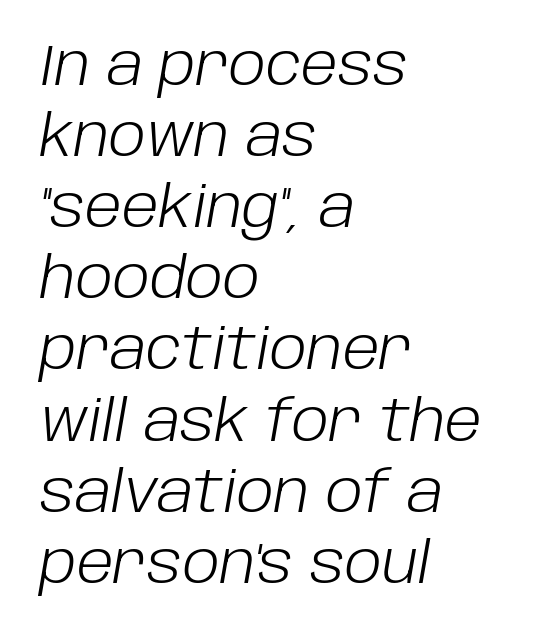
{"italic": "yes", "lean": "right", "slant_degrees": 10, "bold": "no", "weight": "light", "width": "normal", "stroke_contrast": "low", "x_height": "large", "monospaced": "no", "underline": "no", "align": "left", "line_spacing": "normal", "line_spacing_ratio": 1.27, "letter_spacing": "normal", "letter_spacing_em": 0.0, "glyph_px": 56}
